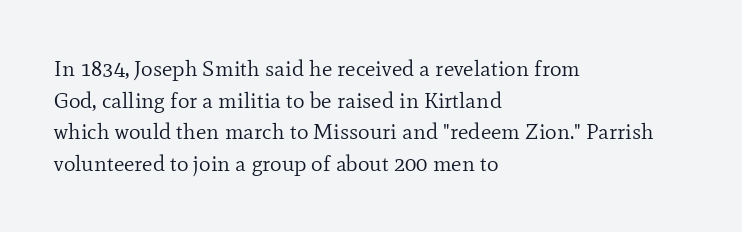
Q: Is the text bold? A: No.
Q: Is the text italic (slanted)? A: No, it is upright.
Q: Is the text underlined? A: No.
Q: How is the paragraph aligned? A: Left-aligned.
Q: Is the spacing between letters normal or unusually wide? A: Normal.
Q: Is the spacing between lines tight, normal or loose? A: Normal.
